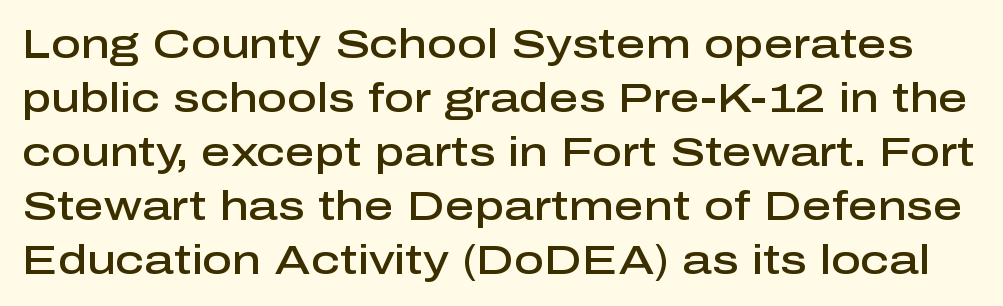
Q: Is the text bold? A: Semi-bold.
Q: Is the text italic (slanted)? A: No, it is upright.
Q: Is the typeface a serif or a sans-serif typeface? A: Sans-serif.
Q: Is the text underlined? A: No.
Q: Is the spacing between letters normal or unusually wide? A: Normal.
Q: Is the spacing between lines tight, normal or loose? A: Normal.
Q: Width (condensed, normal, or wide)? A: Normal.
Q: Stroke contrast? A: Low.
Q: x-height? A: Medium.
Q: Monospaced? A: No.
